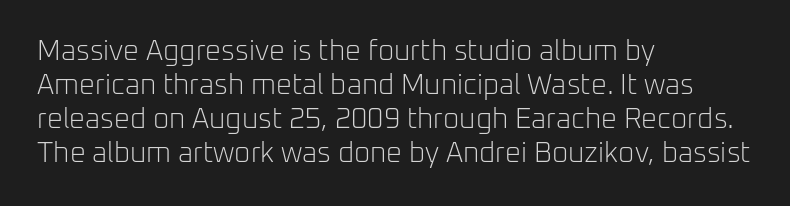
{"serif": "no", "italic": "no", "bold": "no", "weight": "light", "width": "normal", "stroke_contrast": "low", "x_height": "medium", "monospaced": "no", "underline": "no", "align": "left", "line_spacing_ratio": 1.22, "letter_spacing": "normal", "letter_spacing_em": 0.0, "glyph_px": 28}
